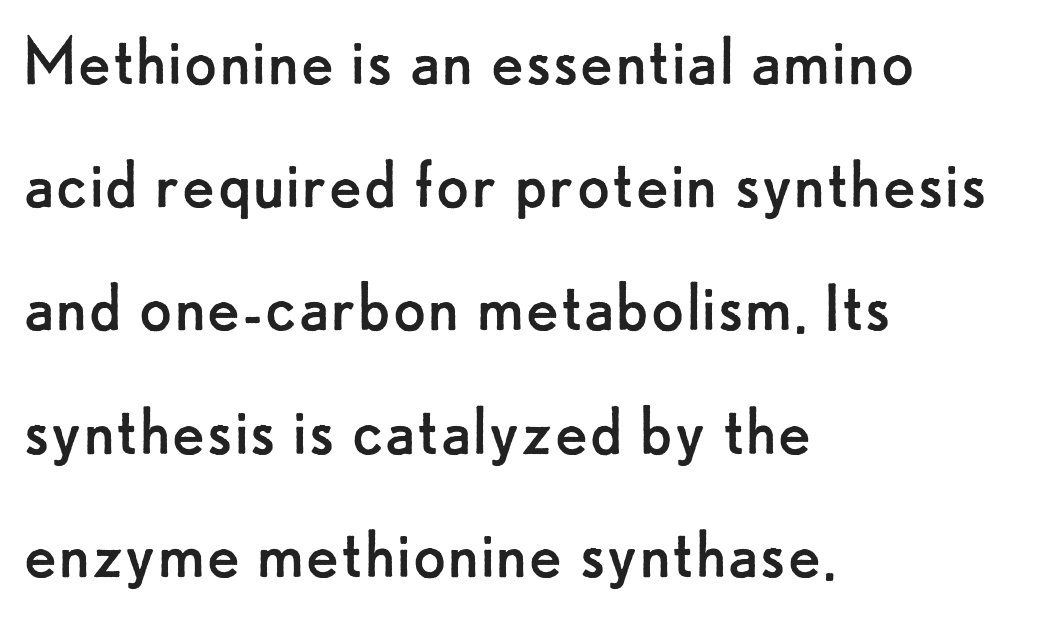
Line starts are locked; line ends wander. Ascenders rise straight up at ninety degrees. The glyphs are unaccompanied by any horizontal stroke below them. Nobody touched the tracking dial on this one. Is the stroke heavy? The answer is a plain regular-or-lighter.
